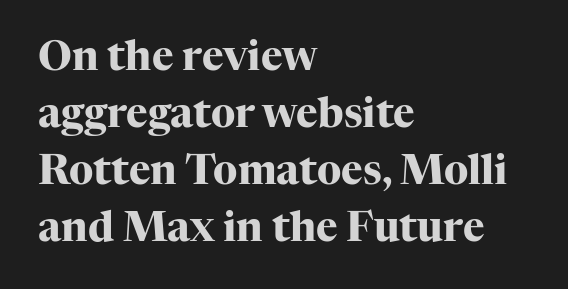
{"serif": "yes", "italic": "no", "bold": "yes", "weight": "heavy", "width": "normal", "stroke_contrast": "high", "x_height": "medium", "monospaced": "no", "underline": "no", "align": "left", "line_spacing": "normal", "line_spacing_ratio": 1.39, "letter_spacing": "normal", "letter_spacing_em": 0.0, "glyph_px": 41}
